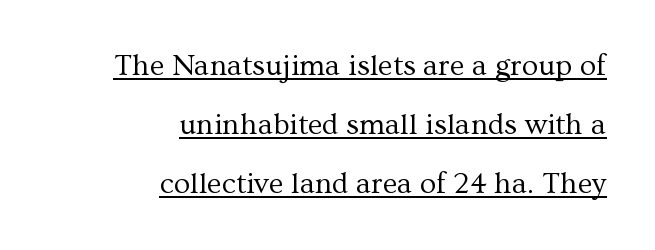
{"serif": "yes", "italic": "no", "bold": "no", "weight": "regular", "width": "normal", "stroke_contrast": "medium", "x_height": "medium", "monospaced": "no", "underline": "yes", "align": "right", "line_spacing": "loose", "line_spacing_ratio": 1.96, "letter_spacing": "normal", "letter_spacing_em": 0.0, "glyph_px": 30}
